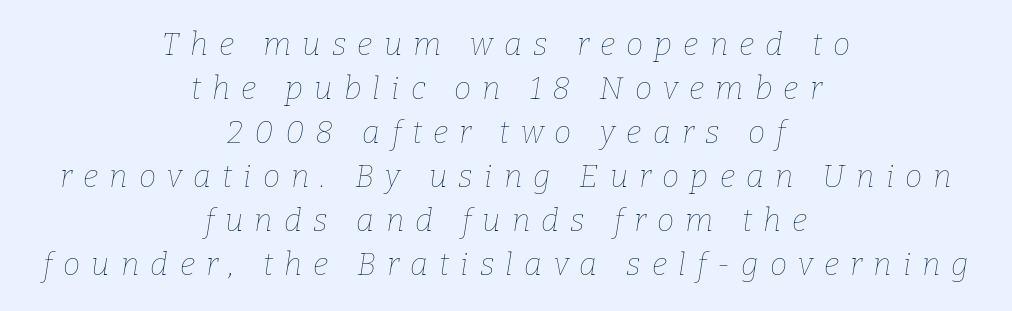
The image shows 31 px thin type, italic (leaning right); set centered, normal line spacing (1.42x), unusually wide letter spacing (+0.36 em), not underlined; low stroke contrast and a medium x-height.
